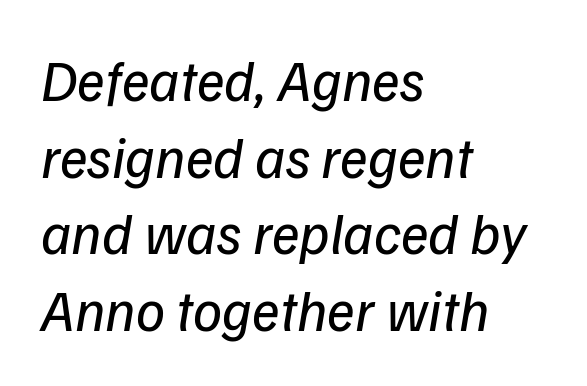
Q: Is the text bold? A: No.
Q: Is the typeface a serif or a sans-serif typeface? A: Sans-serif.
Q: Is the text underlined? A: No.
Q: How is the paragraph aligned? A: Left-aligned.
Q: Is the spacing between letters normal or unusually wide? A: Normal.
Q: Is the spacing between lines tight, normal or loose? A: Normal.
Q: Width (condensed, normal, or wide)? A: Normal.
Q: Stroke contrast? A: Low.
Q: x-height? A: Medium.
Q: Monospaced? A: No.
